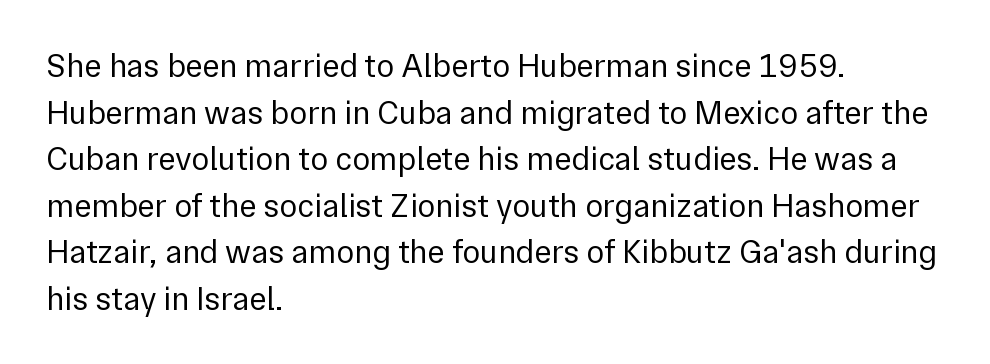
You could not count columns in this text — the font is proportionally spaced. Here the glyphs are tracked normally, forming tight word shapes. In terms of letterform style, serifs are entirely absent. Teacher's note: observe the even left margin — that is flush-left alignment.
